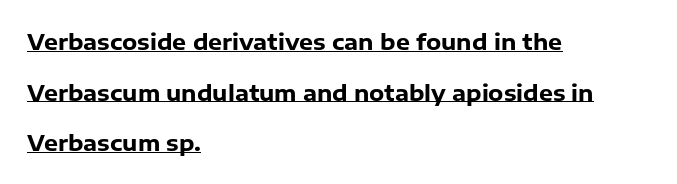
{"italic": "no", "bold": "yes", "underline": "yes", "align": "left", "line_spacing": "loose", "line_spacing_ratio": 2.3, "letter_spacing": "normal", "letter_spacing_em": 0.0, "glyph_px": 22}
